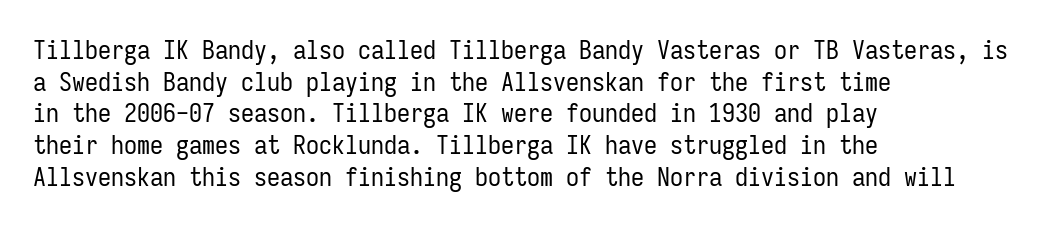
{"italic": "no", "bold": "no", "underline": "no", "align": "left", "line_spacing_ratio": 1.22, "letter_spacing": "normal", "letter_spacing_em": 0.0, "glyph_px": 26}
